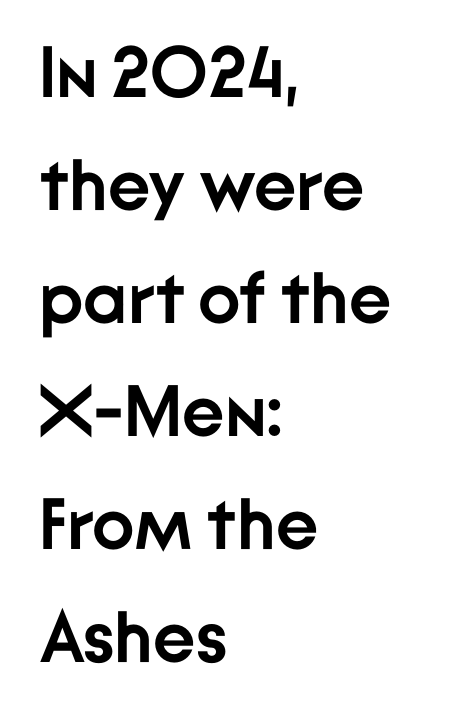
Rows of type keep a routine distance in the vertical direction. Visually the block forms a straight wall on the left and a jagged coastline on the right. Character widths vary here, with narrow letters taking less room than wide ones. Is there any slant? The stems are plumb.
